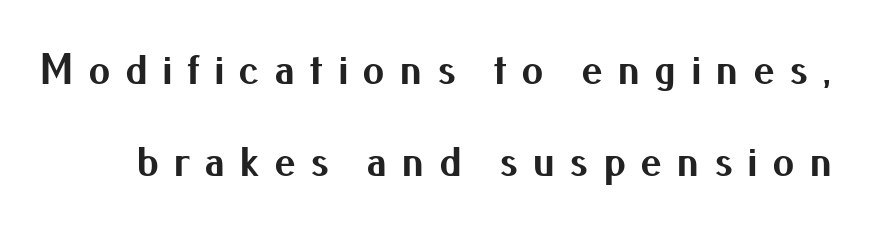
Descenders are the only things crossing below the line. These words are printed bold, with thick strokes throughout. Varying glyph widths throughout — classic text-font behaviour. Line spacing here is loose.
